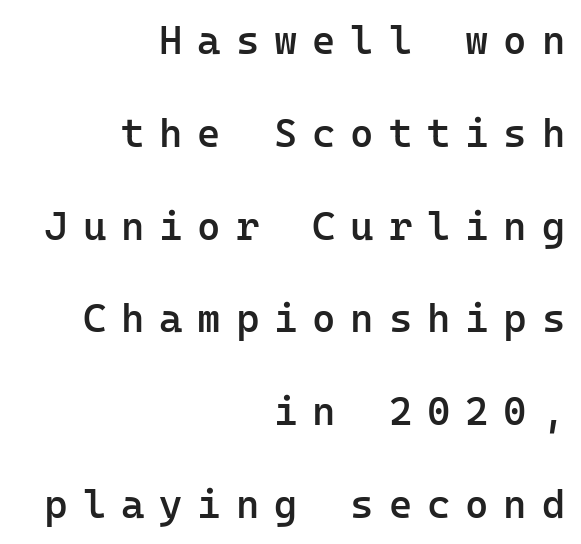
Q: Is the text bold? A: Semi-bold.
Q: Is the text italic (slanted)? A: No, it is upright.
Q: Is the typeface a serif or a sans-serif typeface? A: Sans-serif.
Q: Is the text underlined? A: No.
Q: How is the paragraph aligned? A: Right-aligned.
Q: Is the spacing between letters normal or unusually wide? A: Unusually wide.
Q: Is the spacing between lines tight, normal or loose? A: Loose.
Q: Width (condensed, normal, or wide)? A: Normal.
Q: Stroke contrast? A: Low.
Q: x-height? A: Medium.
Q: Monospaced? A: Yes.
